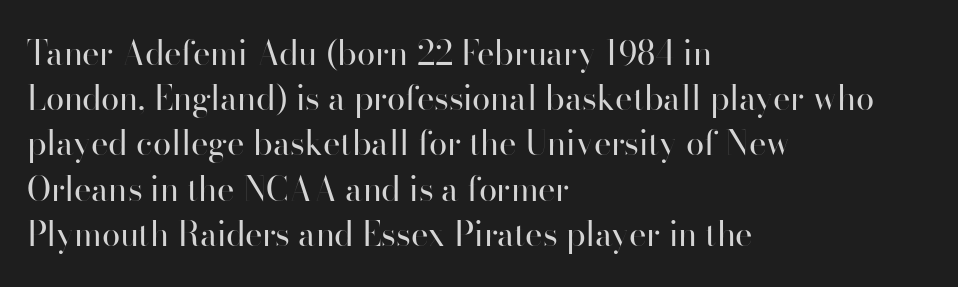
Type without underlining. This block has exactly the height ordinary leading produces. The characters display no serif detailing; their extremities are plain. Weight: in the light-to-regular range. Looks like regular typesetting: each glyph gets only the width it needs.
